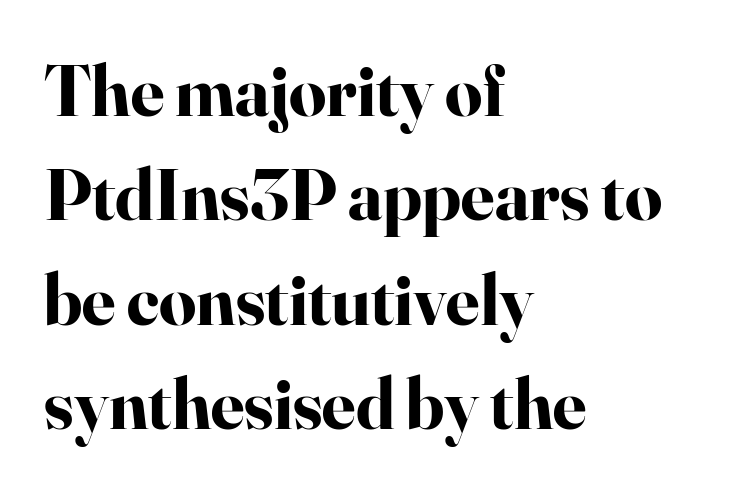
Check the space under the baseline: it is left empty. Every character sits straight up, as roman type does. The font family rendered here belongs to the serif group. A typesetter would call this leading conventional body-copy spacing.
